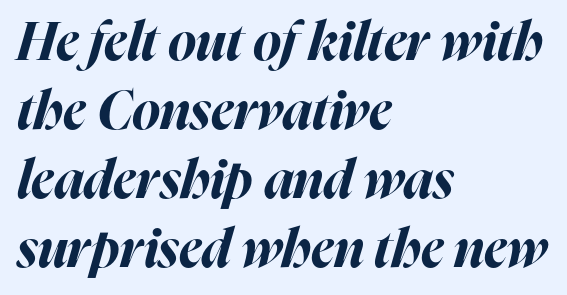
The image shows 53 px bold type, italic (leaning right); set left-aligned, normal line spacing (1.3x), normal letter spacing, not underlined; high stroke contrast and a medium x-height.
